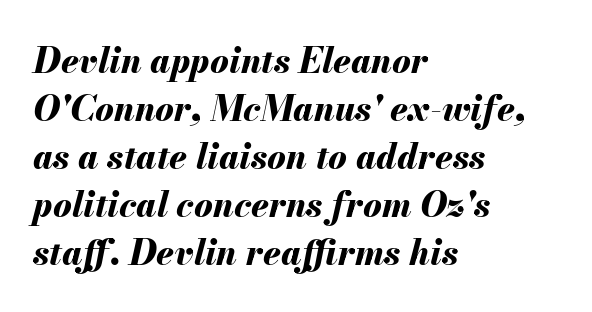
The image shows 35 px bold type, italic (leaning right); set left-aligned, normal line spacing (1.37x), normal letter spacing, not underlined; medium stroke contrast and a small x-height.
